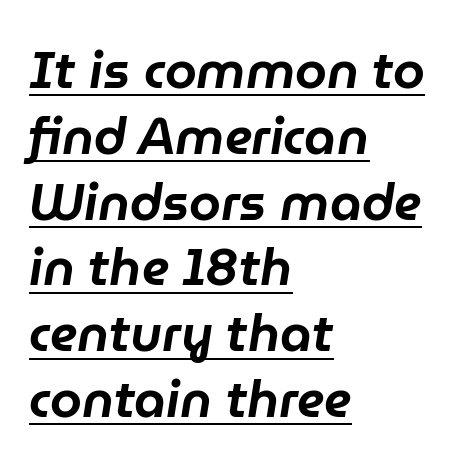
Q: Is the text italic (slanted)? A: Yes, it leans right by about 9 degrees.
Q: Is the text underlined? A: Yes.
Q: How is the paragraph aligned? A: Left-aligned.
Q: Is the spacing between letters normal or unusually wide? A: Normal.
Q: Is the spacing between lines tight, normal or loose? A: Normal.
Q: Width (condensed, normal, or wide)? A: Normal.
Q: Stroke contrast? A: Low.
Q: x-height? A: Medium.
Q: Monospaced? A: No.
